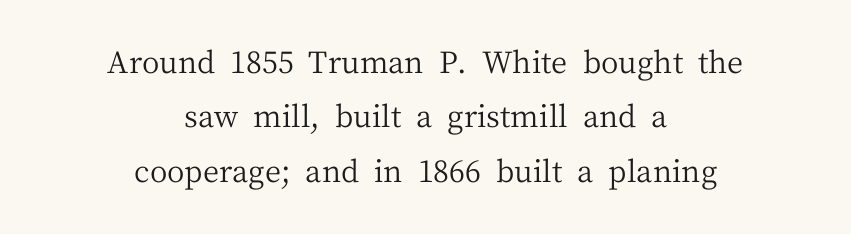
{"serif": "yes", "italic": "no", "bold": "no", "weight": "regular", "width": "normal", "stroke_contrast": "medium", "x_height": "medium", "monospaced": "no", "underline": "no", "align": "center", "line_spacing_ratio": 1.81, "letter_spacing": "normal", "letter_spacing_em": 0.0, "glyph_px": 30}
